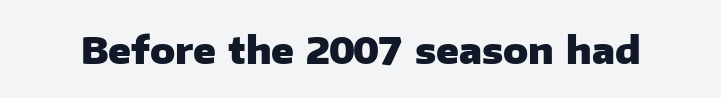
The image shows 37 px heavy sans-serif type, upright; set normal letter spacing, not underlined; low stroke contrast and a medium x-height.
